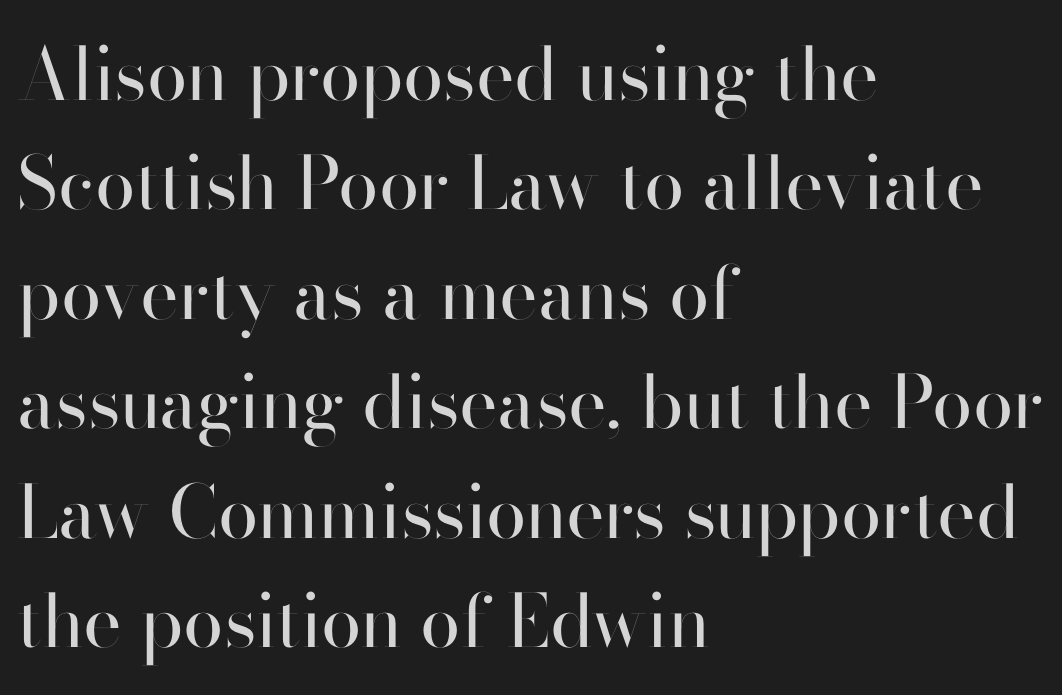
The image shows 73 px regular-weight sans-serif type, upright; set left-aligned, normal line spacing (1.5x), normal letter spacing, not underlined; high stroke contrast and a small x-height.
